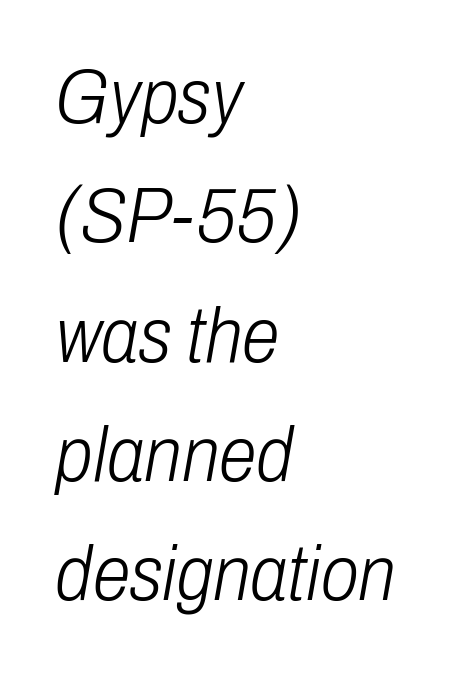
{"italic": "yes", "lean": "right", "slant_degrees": 10, "bold": "no", "weight": "light", "width": "condensed", "stroke_contrast": "low", "x_height": "medium", "monospaced": "no", "underline": "no", "align": "left", "line_spacing": "normal", "line_spacing_ratio": 1.55, "letter_spacing": "normal", "letter_spacing_em": 0.0, "glyph_px": 77}
